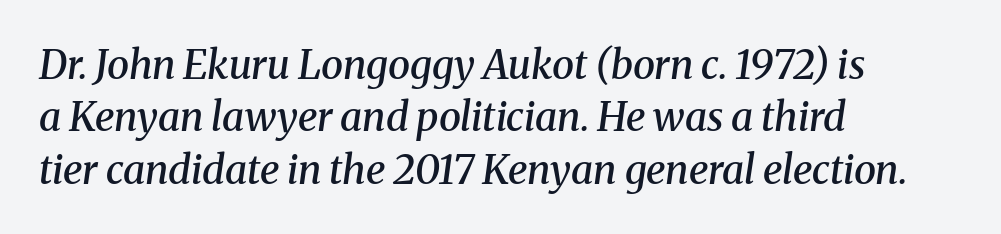
Italic: yes, the glyphs are oblique. Does the leading feel generous? No, just average. What weight is shown? A semibold, between regular and bold. Teacher's note: observe the even left margin — that is flush-left alignment. The gap between lines stays unmarked. The typeface chosen for these lines features serifs.
